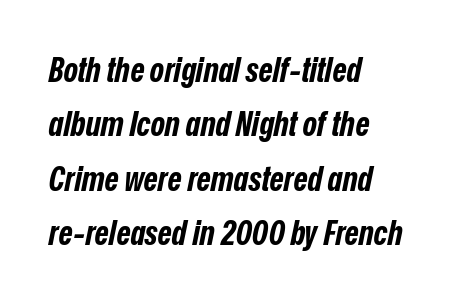
{"italic": "yes", "lean": "right", "slant_degrees": 12, "bold": "yes", "weight": "bold", "width": "condensed", "stroke_contrast": "low", "x_height": "medium", "monospaced": "no", "underline": "no", "align": "left", "line_spacing": "normal", "line_spacing_ratio": 1.6, "letter_spacing": "normal", "letter_spacing_em": 0.0, "glyph_px": 34}
